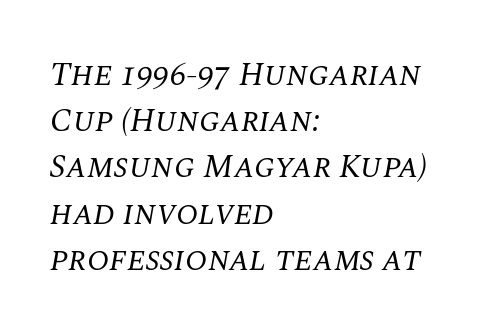
The letters advance in unequal steps, a hallmark of proportional type. Unlike a clean sans, this face finishes its strokes with serifs. This reads as an unemphasized weight, regular at the heaviest. Does the leading feel generous? No, just average. Reading down the block, your eye returns to a fixed left position each line. The passage shown leans; its letterforms are oblique.
